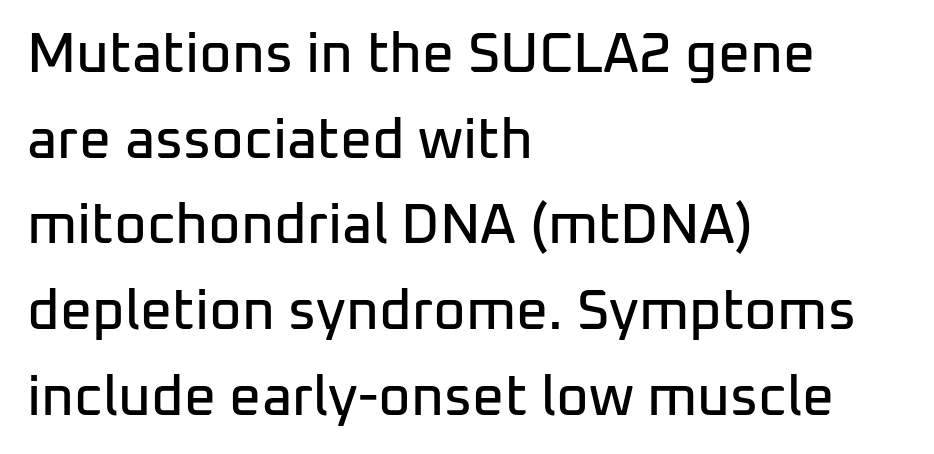
{"serif": "no", "italic": "no", "width": "normal", "stroke_contrast": "low", "x_height": "medium", "monospaced": "no", "underline": "no", "align": "left", "line_spacing": "normal", "line_spacing_ratio": 1.53, "letter_spacing": "normal", "letter_spacing_em": 0.0, "glyph_px": 56}
